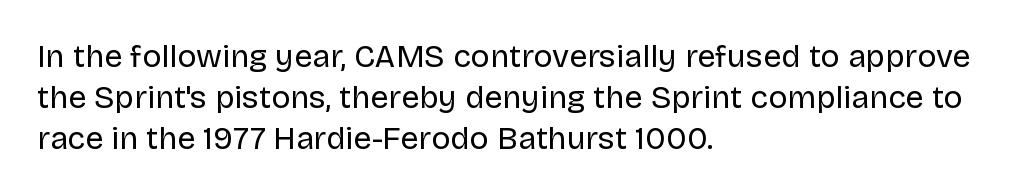
Quick note: interline space is typical. The lettering stays uniformly vertical, giving the passage a roman look. Type without underlining. Each letter keeps its own natural width here, so spacing adapts to shape. All the whitespace from short lines collects on the right. Here the glyphs are tracked normally, forming tight word shapes.
